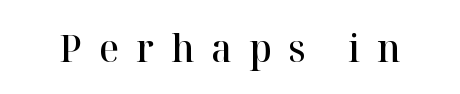
The image shows 39 px semibold serif type, upright; set unusually wide letter spacing (+0.44 em), not underlined; high stroke contrast and a medium x-height.
